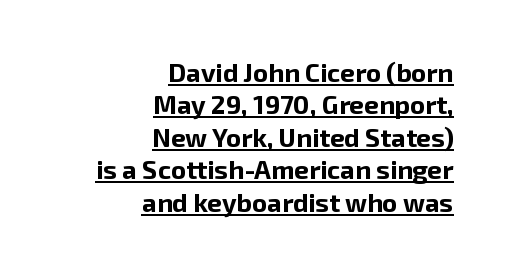
Q: Is the text bold? A: Yes.
Q: Is the text italic (slanted)? A: No, it is upright.
Q: Is the text underlined? A: Yes.
Q: How is the paragraph aligned? A: Right-aligned.
Q: Is the spacing between letters normal or unusually wide? A: Normal.
Q: Is the spacing between lines tight, normal or loose? A: Normal.
